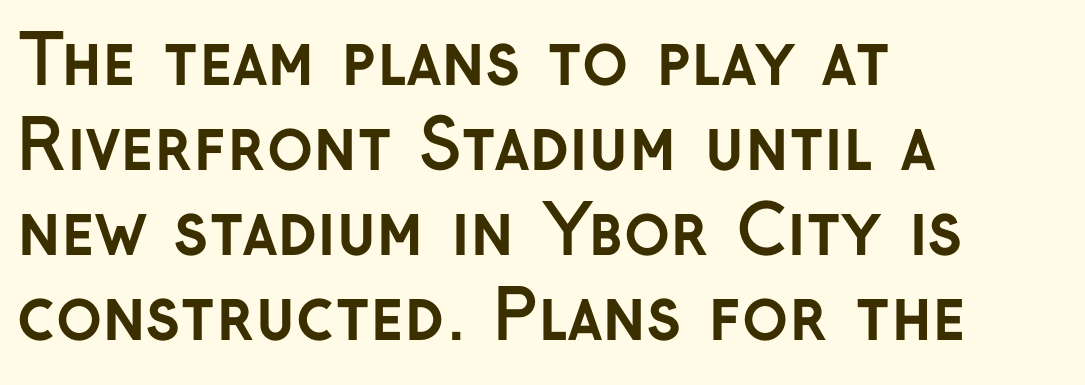
Q: Is the text bold? A: Yes.
Q: Is the text italic (slanted)? A: No, it is upright.
Q: Is the typeface a serif or a sans-serif typeface? A: Sans-serif.
Q: Is the text underlined? A: No.
Q: How is the paragraph aligned? A: Left-aligned.
Q: Is the spacing between letters normal or unusually wide? A: Normal.
Q: Is the spacing between lines tight, normal or loose? A: Normal.
Q: Width (condensed, normal, or wide)? A: Normal.
Q: Stroke contrast? A: Low.
Q: x-height? A: Medium.
Q: Monospaced? A: No.
